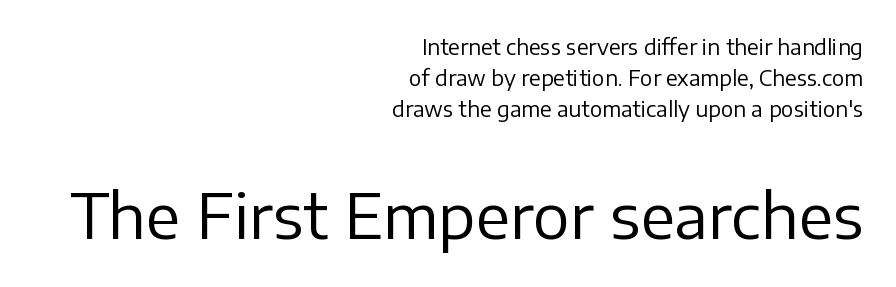
What's the leading like? Ordinary, nothing unusual. No feet cap the strokes, marking this as sans-serif type. Clear beneath every line of the passage. The type sits square on the baseline with zero lean.
